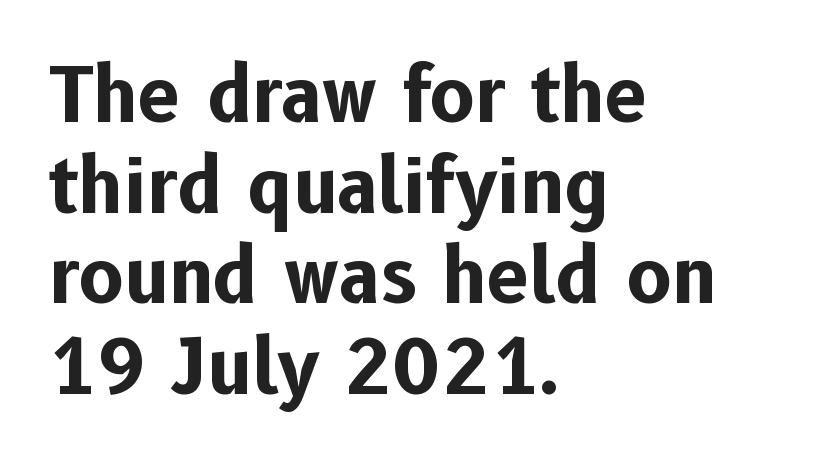
{"serif": "no", "italic": "no", "bold": "yes", "weight": "bold", "width": "normal", "stroke_contrast": "low", "x_height": "medium", "monospaced": "no", "underline": "no", "align": "left", "line_spacing_ratio": 1.21, "letter_spacing": "normal", "letter_spacing_em": 0.0, "glyph_px": 75}
